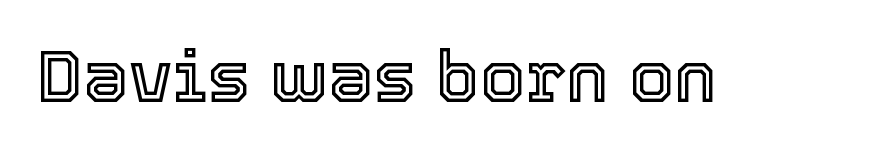
{"italic": "no", "width": "normal", "x_height": "medium", "monospaced": "no", "underline": "no", "letter_spacing": "normal", "letter_spacing_em": 0.0, "glyph_px": 72}
